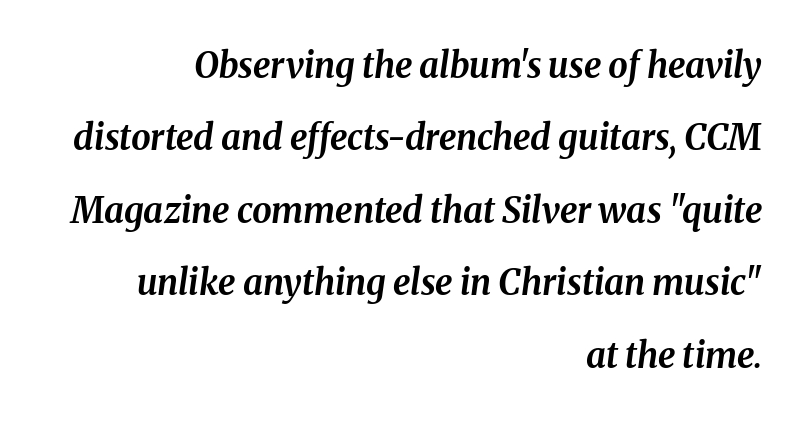
{"italic": "yes", "lean": "right", "slant_degrees": 8, "bold": "yes", "weight": "bold", "width": "normal", "stroke_contrast": "medium", "x_height": "medium", "monospaced": "no", "underline": "no", "align": "right", "line_spacing": "loose", "line_spacing_ratio": 2.07, "letter_spacing": "normal", "letter_spacing_em": 0.0, "glyph_px": 35}
